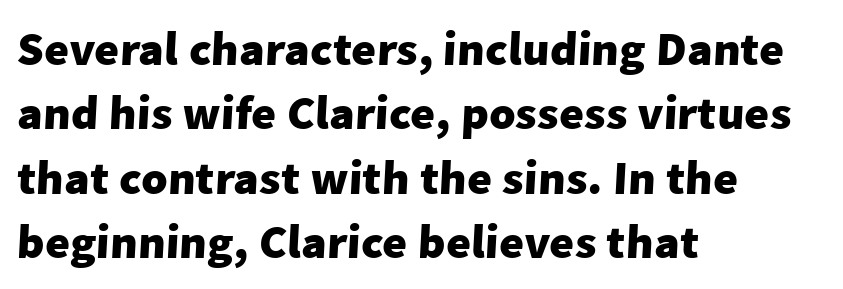
Q: Is the text bold? A: Yes.
Q: Is the typeface a serif or a sans-serif typeface? A: Sans-serif.
Q: Is the text underlined? A: No.
Q: How is the paragraph aligned? A: Left-aligned.
Q: Is the spacing between letters normal or unusually wide? A: Normal.
Q: Is the spacing between lines tight, normal or loose? A: Normal.
Q: Width (condensed, normal, or wide)? A: Normal.
Q: Stroke contrast? A: Low.
Q: x-height? A: Medium.
Q: Monospaced? A: No.
